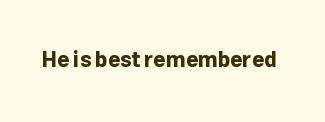
The letterforms sit shoulder to shoulder at normal distance. These lines were composed using upright roman letters. Check the space under the baseline: it is left empty. The sample has been set heavy, in full bold.
